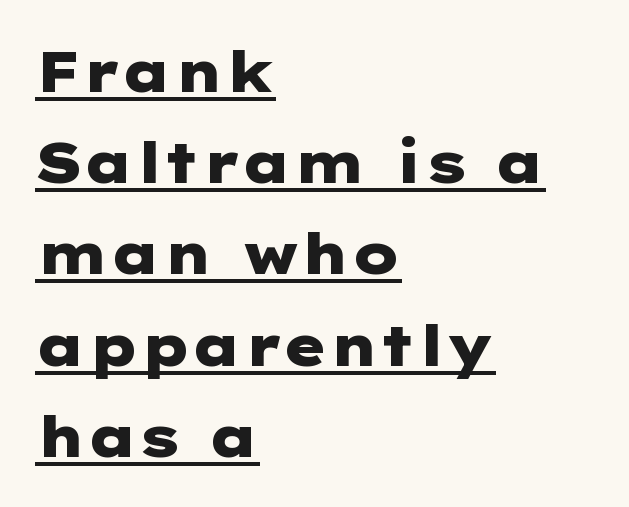
Q: Is the text bold? A: Yes.
Q: Is the text italic (slanted)? A: No, it is upright.
Q: Is the typeface a serif or a sans-serif typeface? A: Sans-serif.
Q: Is the text underlined? A: Yes.
Q: How is the paragraph aligned? A: Left-aligned.
Q: Is the spacing between letters normal or unusually wide? A: Normal.
Q: Is the spacing between lines tight, normal or loose? A: Normal.
Q: Width (condensed, normal, or wide)? A: Wide.
Q: Stroke contrast? A: Low.
Q: x-height? A: Medium.
